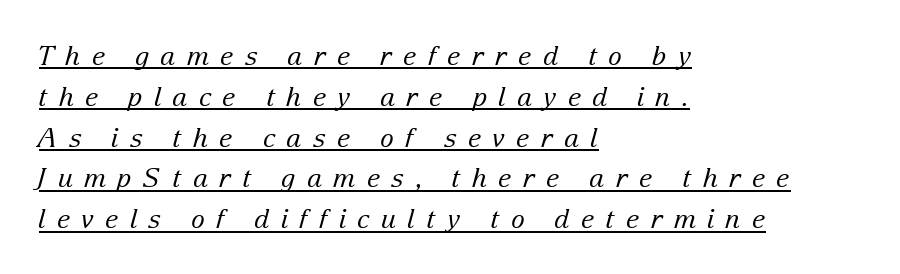
Q: Is the text bold? A: No.
Q: Is the text italic (slanted)? A: Yes, it leans right by about 15 degrees.
Q: Is the text underlined? A: Yes.
Q: How is the paragraph aligned? A: Left-aligned.
Q: Is the spacing between letters normal or unusually wide? A: Unusually wide.
Q: Is the spacing between lines tight, normal or loose? A: Normal.
